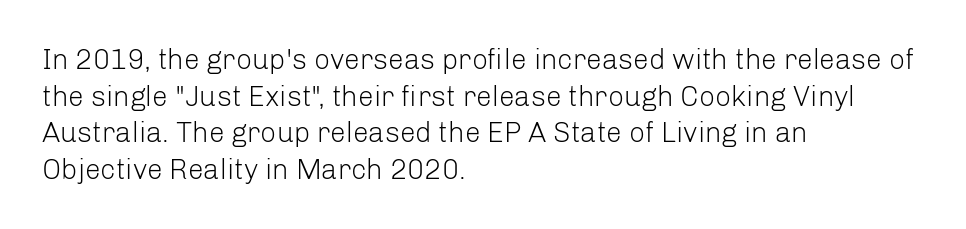
{"serif": "no", "italic": "no", "bold": "no", "weight": "light", "width": "normal", "stroke_contrast": "low", "x_height": "medium", "monospaced": "no", "underline": "no", "align": "left", "line_spacing": "normal", "line_spacing_ratio": 1.31, "letter_spacing": "normal", "letter_spacing_em": 0.0, "glyph_px": 28}
